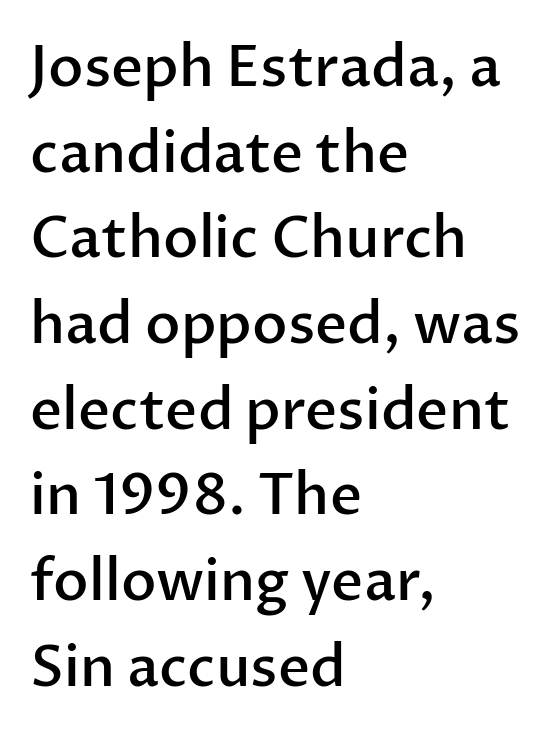
{"serif": "no", "italic": "no", "bold": "semi", "weight": "semibold", "width": "normal", "stroke_contrast": "low", "x_height": "medium", "monospaced": "no", "underline": "no", "align": "left", "line_spacing": "normal", "line_spacing_ratio": 1.53, "letter_spacing": "normal", "letter_spacing_em": 0.0, "glyph_px": 56}
